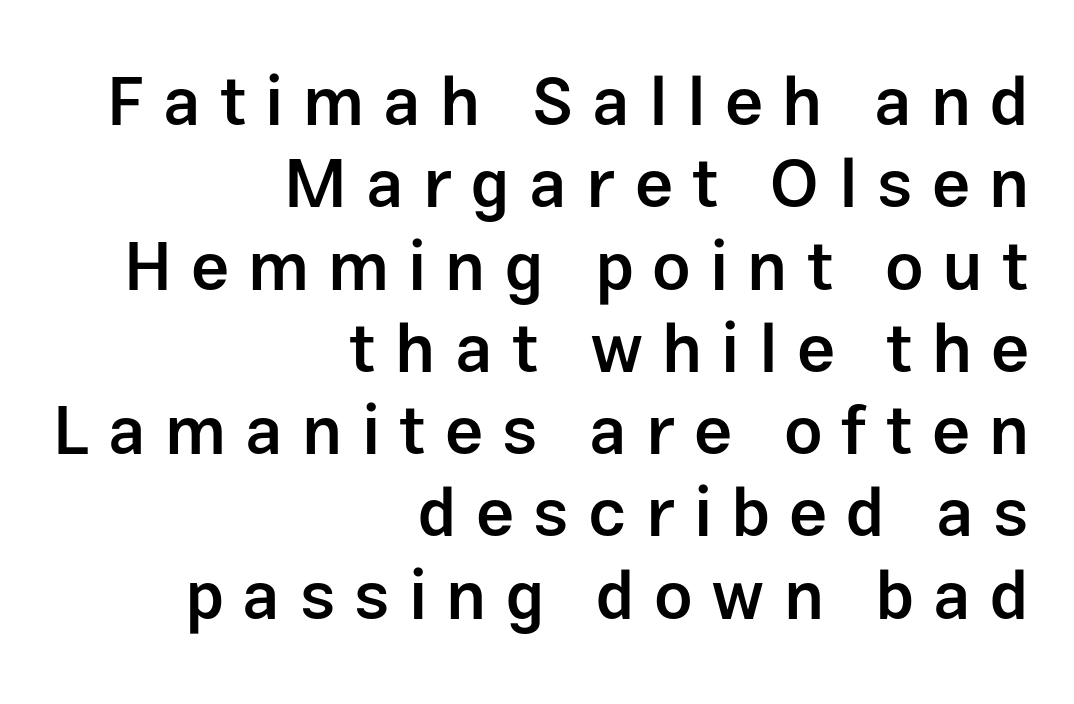
Q: Is the text bold? A: Semi-bold.
Q: Is the text italic (slanted)? A: No, it is upright.
Q: Is the typeface a serif or a sans-serif typeface? A: Sans-serif.
Q: Is the text underlined? A: No.
Q: How is the paragraph aligned? A: Right-aligned.
Q: Is the spacing between letters normal or unusually wide? A: Unusually wide.
Q: Width (condensed, normal, or wide)? A: Normal.
Q: Stroke contrast? A: Low.
Q: x-height? A: Medium.
Q: Monospaced? A: No.
